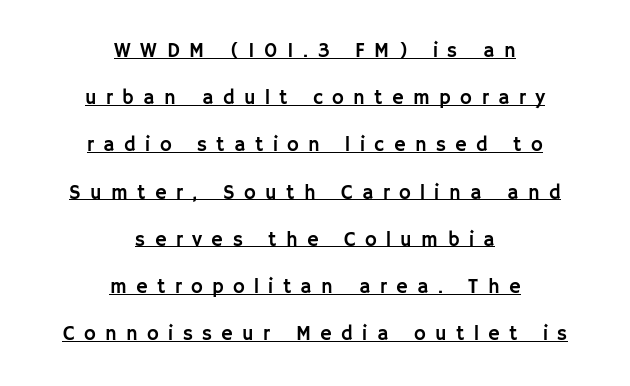
Widely set lines give the paragraph a tall, airy silhouette. A continuous stroke trails under the words, as in a hyperlink. Every character sits straight up, as roman type does. What stands out about the letter spacing? Its width — letters are far apart. The passage is arranged like a title page — every line centered.
